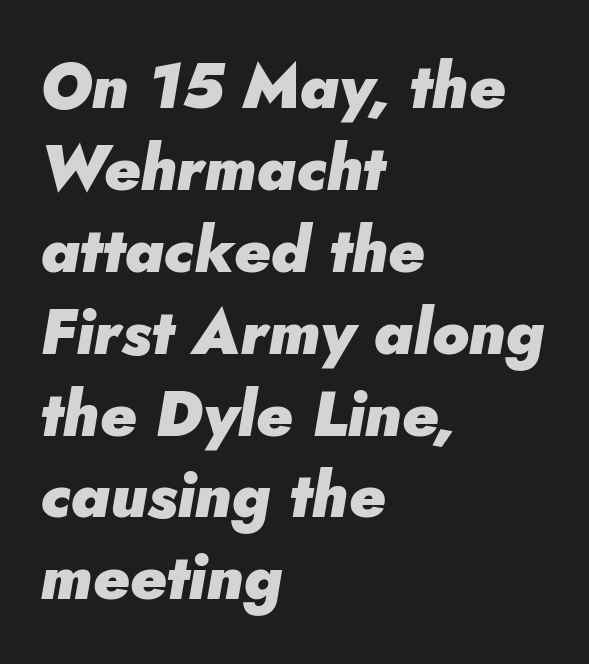
{"italic": "yes", "lean": "right", "slant_degrees": 5, "bold": "yes", "weight": "heavy", "width": "normal", "stroke_contrast": "low", "x_height": "small", "monospaced": "no", "underline": "no", "align": "left", "line_spacing": "normal", "line_spacing_ratio": 1.3, "letter_spacing": "normal", "letter_spacing_em": 0.0, "glyph_px": 63}
